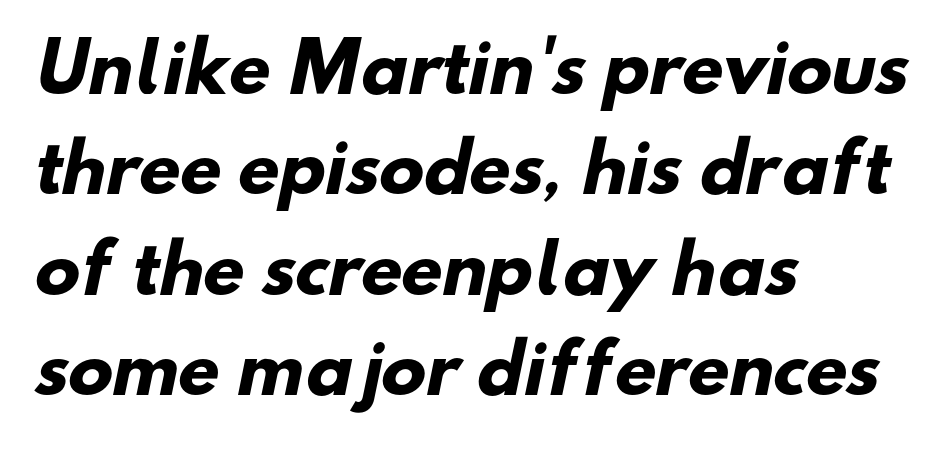
{"serif": "no", "bold": "yes", "weight": "heavy", "width": "normal", "stroke_contrast": "low", "x_height": "small", "monospaced": "no", "underline": "no", "align": "left", "line_spacing": "normal", "line_spacing_ratio": 1.5, "letter_spacing": "normal", "letter_spacing_em": 0.0, "glyph_px": 67}
